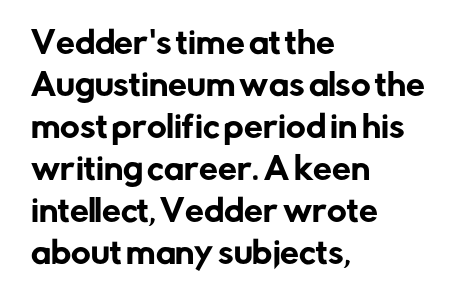
The image shows 30 px sans-serif type, upright; set left-aligned, normal line spacing (1.4x), normal letter spacing, not underlined; low stroke contrast and a medium x-height.
